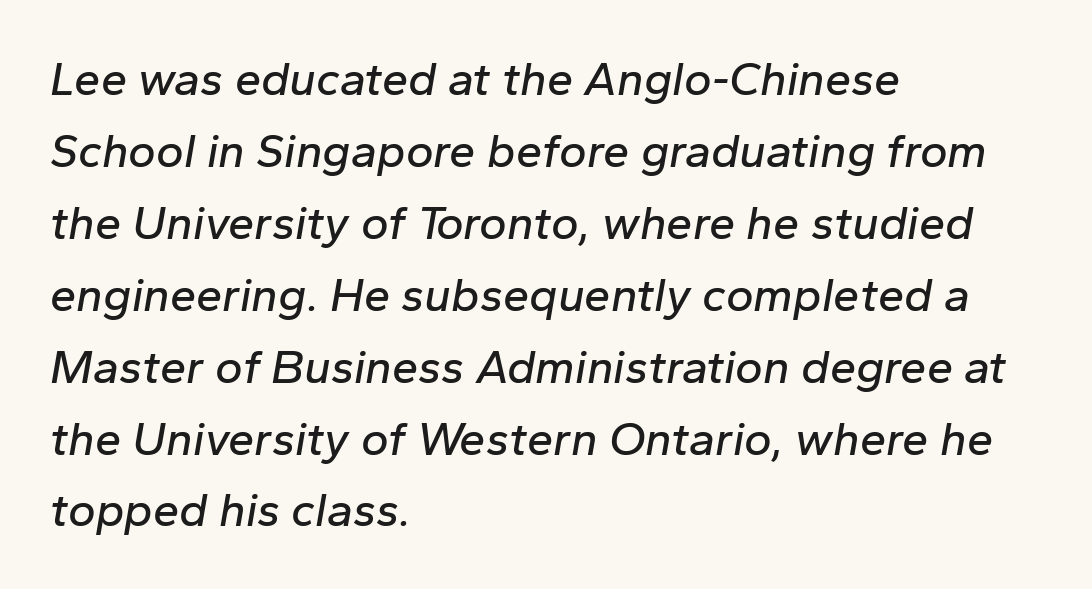
Each new line begins a customary step beneath the previous one. Beneath every word, the page is bare. Nothing unusual about the tracking: characters are spaced as the font intends. The setting favours the left margin, as ordinary paragraphs usually do. Style check: oblique.
